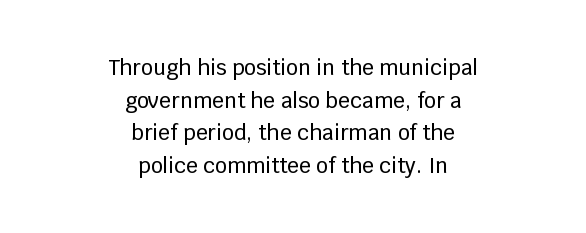
Q: Is the text italic (slanted)? A: No, it is upright.
Q: Is the text underlined? A: No.
Q: How is the paragraph aligned? A: Centered.
Q: Is the spacing between letters normal or unusually wide? A: Normal.
Q: Is the spacing between lines tight, normal or loose? A: Normal.
